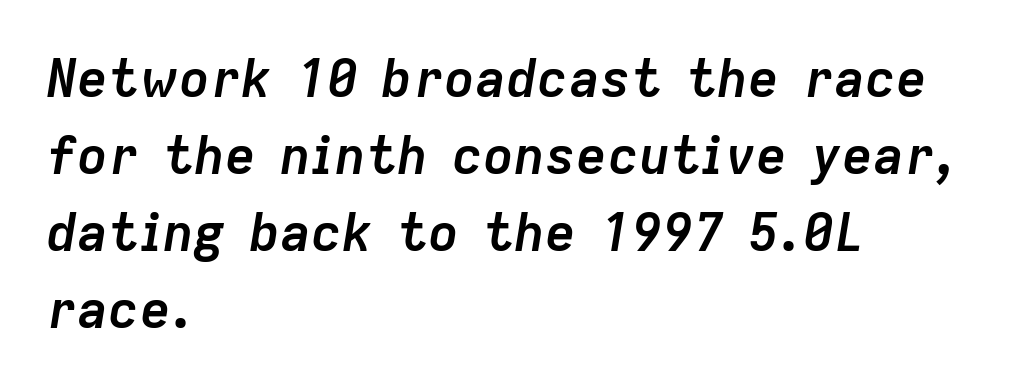
Q: Is the text bold? A: Yes.
Q: Is the text italic (slanted)? A: Yes, it leans right by about 9 degrees.
Q: Is the text underlined? A: No.
Q: How is the paragraph aligned? A: Left-aligned.
Q: Is the spacing between letters normal or unusually wide? A: Normal.
Q: Is the spacing between lines tight, normal or loose? A: Normal.
Q: Width (condensed, normal, or wide)? A: Normal.
Q: Stroke contrast? A: Low.
Q: x-height? A: Medium.
Q: Monospaced? A: No.
